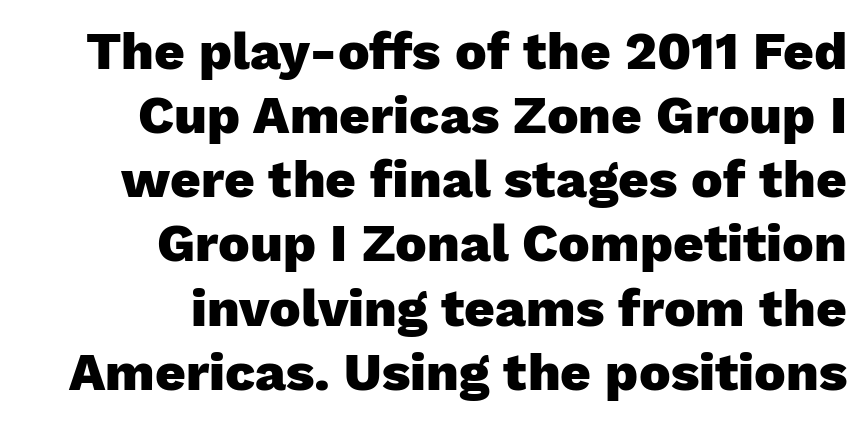
The rendering uses natural spacing where letterforms have individual widths. Honestly, the letter spacing is just normal — you wouldn't notice it. Every stem runs plumb, perpendicular to the baseline. This sample uses a sans-serif face. Bold? Absolutely — the strokes are thick and heavy.
